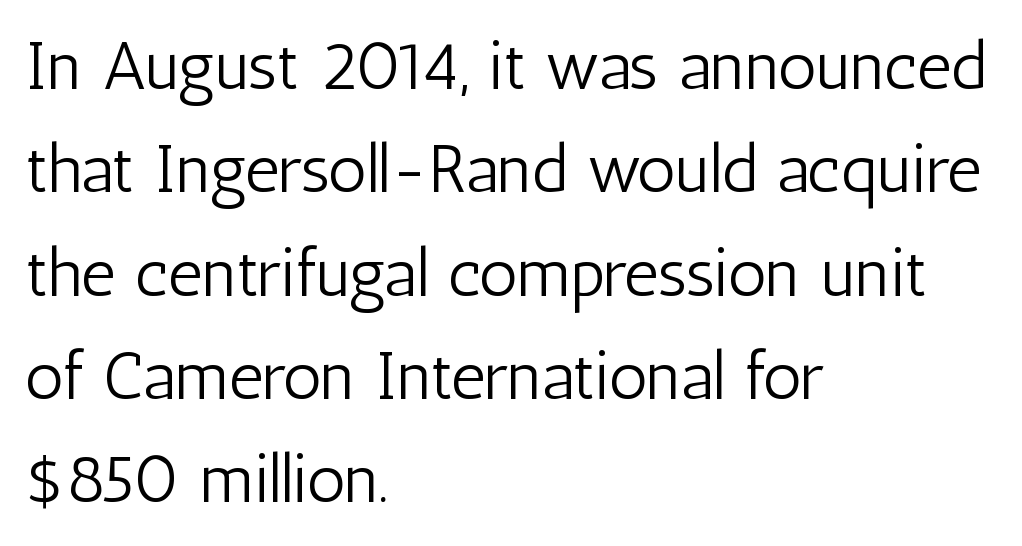
These lines are composed in type without serifs. Italic? Not at all — the glyphs are vertical. The vertical gap from one line to the next is medium. Is the type heavy? It reads as light-to-regular instead. A student would call this left alignment; a typographer would say flush left, rag right.
